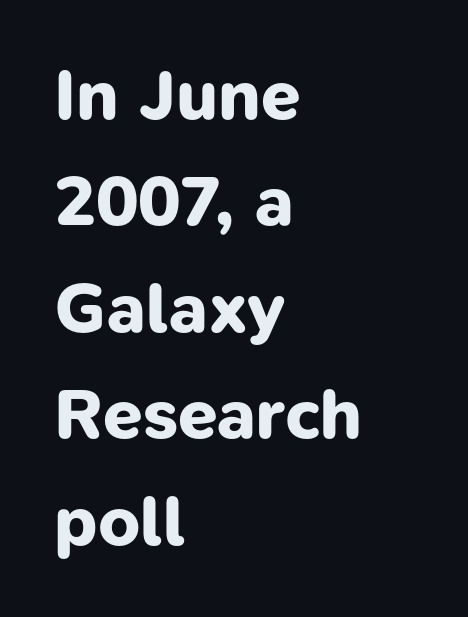
Q: Is the text bold? A: Yes.
Q: Is the typeface a serif or a sans-serif typeface? A: Sans-serif.
Q: Is the text underlined? A: No.
Q: How is the paragraph aligned? A: Left-aligned.
Q: Is the spacing between letters normal or unusually wide? A: Normal.
Q: Is the spacing between lines tight, normal or loose? A: Normal.
Q: Width (condensed, normal, or wide)? A: Normal.
Q: Stroke contrast? A: Low.
Q: x-height? A: Medium.
Q: Monospaced? A: No.
